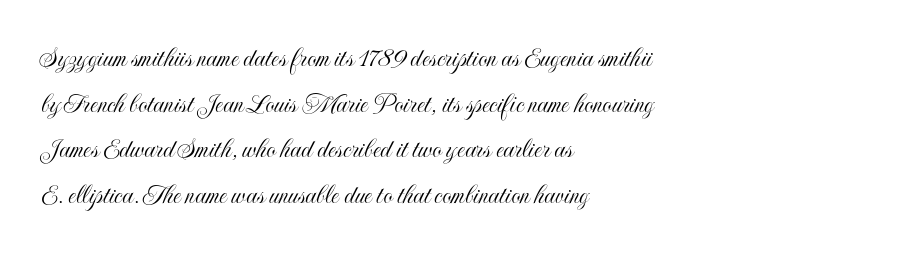
Q: Is the text italic (slanted)? A: Yes.
Q: Is the text underlined? A: No.
Q: How is the paragraph aligned? A: Left-aligned.
Q: Is the spacing between letters normal or unusually wide? A: Normal.
Q: Is the spacing between lines tight, normal or loose? A: Normal.
Q: Width (condensed, normal, or wide)? A: Condensed.
Q: x-height? A: Small.
Q: Monospaced? A: No.
